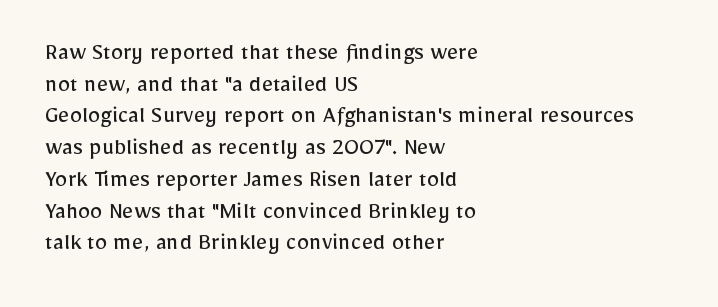
{"italic": "no", "bold": "no", "underline": "no", "align": "left", "line_spacing": "normal", "line_spacing_ratio": 1.27, "letter_spacing": "normal", "letter_spacing_em": 0.0, "glyph_px": 25}
